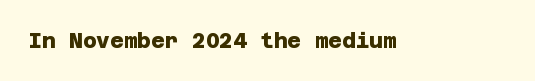
{"bold": "yes", "underline": "no", "letter_spacing": "normal", "letter_spacing_em": 0.0, "glyph_px": 21}
